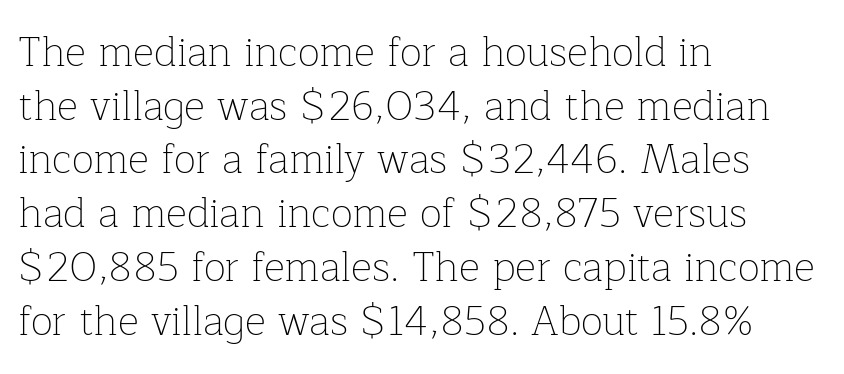
Q: Is the text bold? A: No.
Q: Is the text italic (slanted)? A: No, it is upright.
Q: Is the typeface a serif or a sans-serif typeface? A: Serif.
Q: Is the text underlined? A: No.
Q: How is the paragraph aligned? A: Left-aligned.
Q: Is the spacing between letters normal or unusually wide? A: Normal.
Q: Is the spacing between lines tight, normal or loose? A: Normal.
Q: Width (condensed, normal, or wide)? A: Normal.
Q: Stroke contrast? A: Low.
Q: x-height? A: Medium.
Q: Monospaced? A: No.
